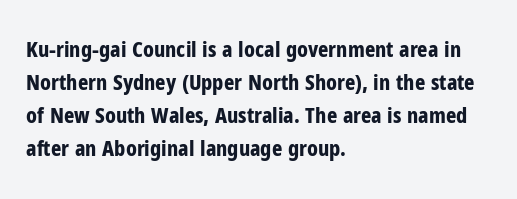
You'd pick this weight for a headline — it's a proper bold. The lettering holds an erect, upright posture throughout. Glance below the letters and you will spot only blank space. Layout note: lines flush left. Characters follow at the spacing the type designer built in. These lines sit exactly where default settings would place them.
